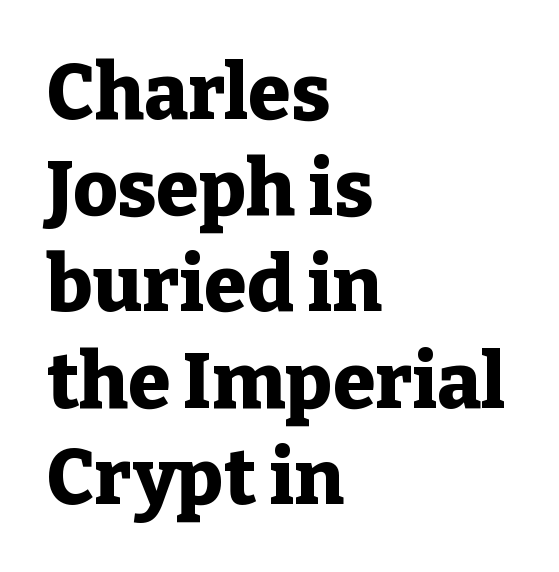
{"serif": "yes", "italic": "no", "bold": "yes", "weight": "heavy", "width": "normal", "stroke_contrast": "low", "x_height": "medium", "monospaced": "no", "underline": "no", "align": "left", "line_spacing": "normal", "line_spacing_ratio": 1.25, "letter_spacing": "normal", "letter_spacing_em": 0.0, "glyph_px": 77}
